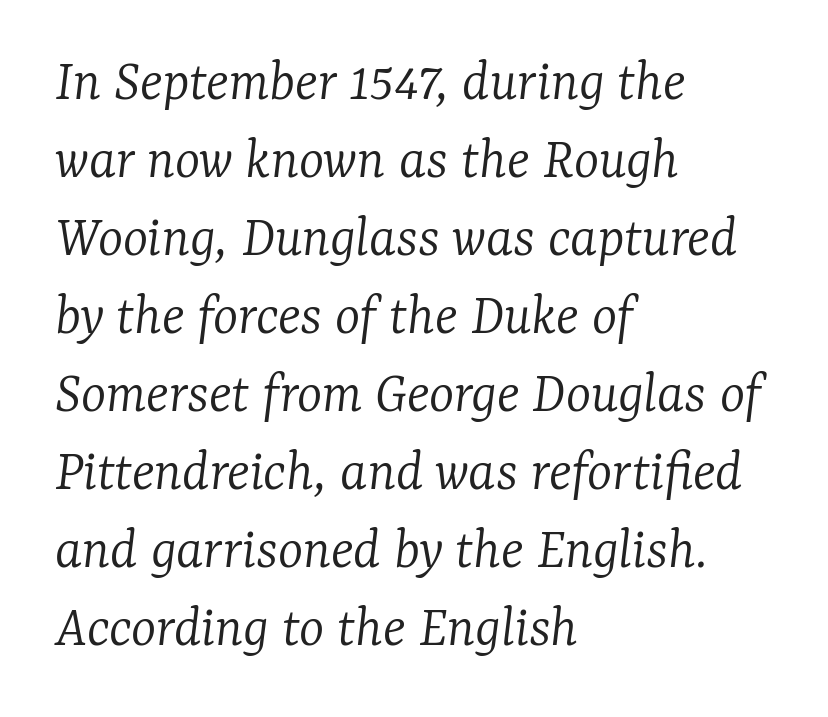
The block of text has a typical density, with ordinary space between rows. A serif font was chosen for this passage. Just letters on the line, the space beneath them empty. Style check: oblique.
